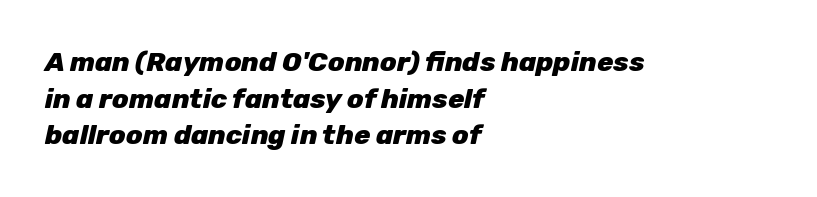
It's the slanting kind of type. Set as a true bold cut, around the 700 mark. The rendering anchors every line to the left-hand side. Descender tails drop into unmarked territory. Normally led — the rows are evenly, conventionally spaced. Here the glyphs are tracked normally, forming tight word shapes.
